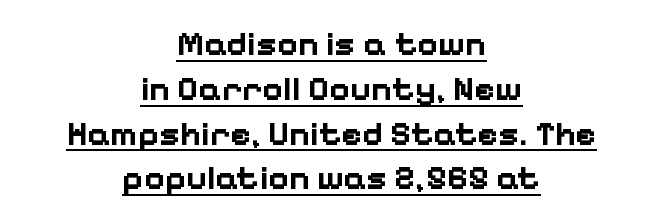
{"serif": "no", "italic": "no", "bold": "yes", "weight": "bold", "width": "normal", "stroke_contrast": "low", "x_height": "medium", "monospaced": "no", "underline": "yes", "align": "center", "line_spacing": "normal", "line_spacing_ratio": 1.28, "letter_spacing": "normal", "letter_spacing_em": 0.0, "glyph_px": 35}
